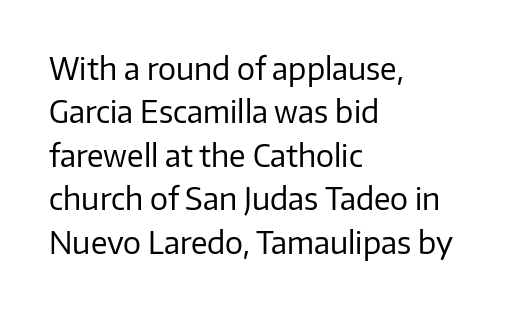
Q: Is the text bold? A: No.
Q: Is the text italic (slanted)? A: No, it is upright.
Q: Is the typeface a serif or a sans-serif typeface? A: Sans-serif.
Q: Is the text underlined? A: No.
Q: How is the paragraph aligned? A: Left-aligned.
Q: Is the spacing between letters normal or unusually wide? A: Normal.
Q: Is the spacing between lines tight, normal or loose? A: Normal.
Q: Width (condensed, normal, or wide)? A: Normal.
Q: Stroke contrast? A: Low.
Q: x-height? A: Medium.
Q: Monospaced? A: No.
